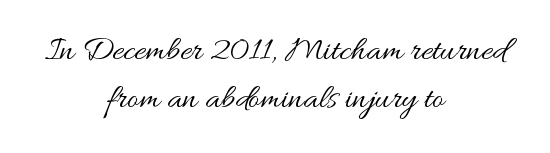
The image shows 35 px regular-weight, wide type; set centered, normal line spacing (1.38x), normal letter spacing, not underlined; medium stroke contrast and a small x-height.
